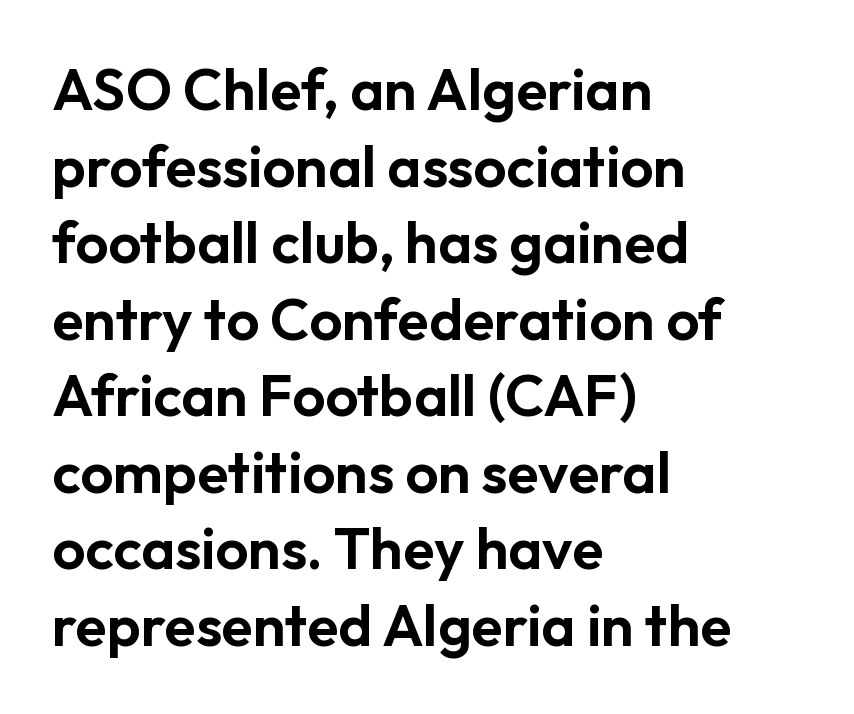
The image shows 58 px sans-serif type, upright; set left-aligned, normal line spacing (1.32x), normal letter spacing, not underlined; low stroke contrast and a medium x-height.
